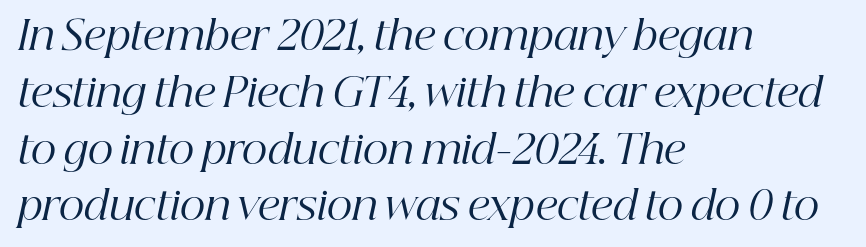
{"serif": "yes", "italic": "yes", "lean": "right", "slant_degrees": 12, "bold": "no", "weight": "regular", "width": "normal", "stroke_contrast": "high", "x_height": "medium", "monospaced": "no", "underline": "no", "align": "left", "line_spacing": "normal", "line_spacing_ratio": 1.42, "letter_spacing": "normal", "letter_spacing_em": 0.0, "glyph_px": 40}
